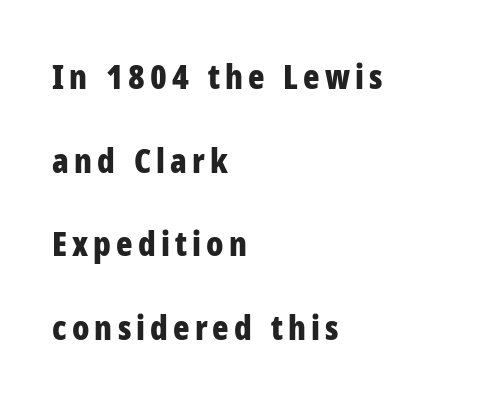
Q: Is the text bold? A: Yes.
Q: Is the text italic (slanted)? A: No, it is upright.
Q: Is the typeface a serif or a sans-serif typeface? A: Sans-serif.
Q: Is the text underlined? A: No.
Q: How is the paragraph aligned? A: Left-aligned.
Q: Is the spacing between lines tight, normal or loose? A: Loose.
Q: Width (condensed, normal, or wide)? A: Condensed.
Q: Stroke contrast? A: Low.
Q: x-height? A: Medium.
Q: Monospaced? A: No.
